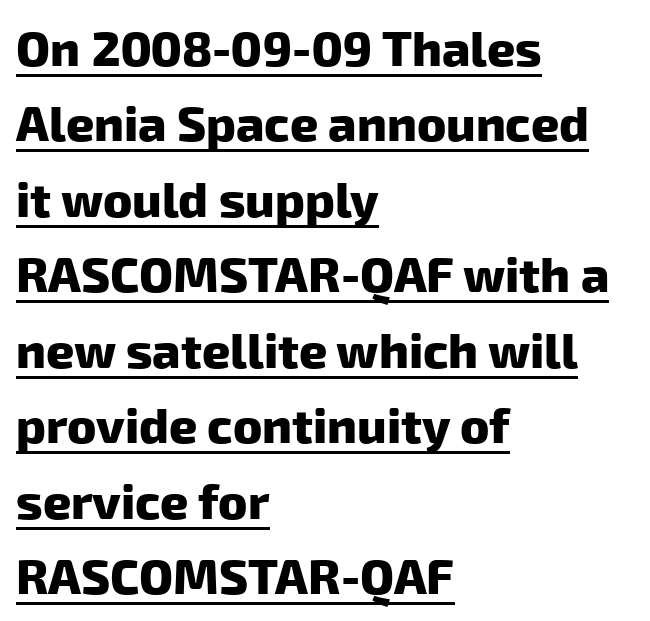
Weight check: bold — yes, fully. The designer left line spacing at the default. Typographically, this falls in the sans-serif category. No extra tracking has been applied to these lines.
